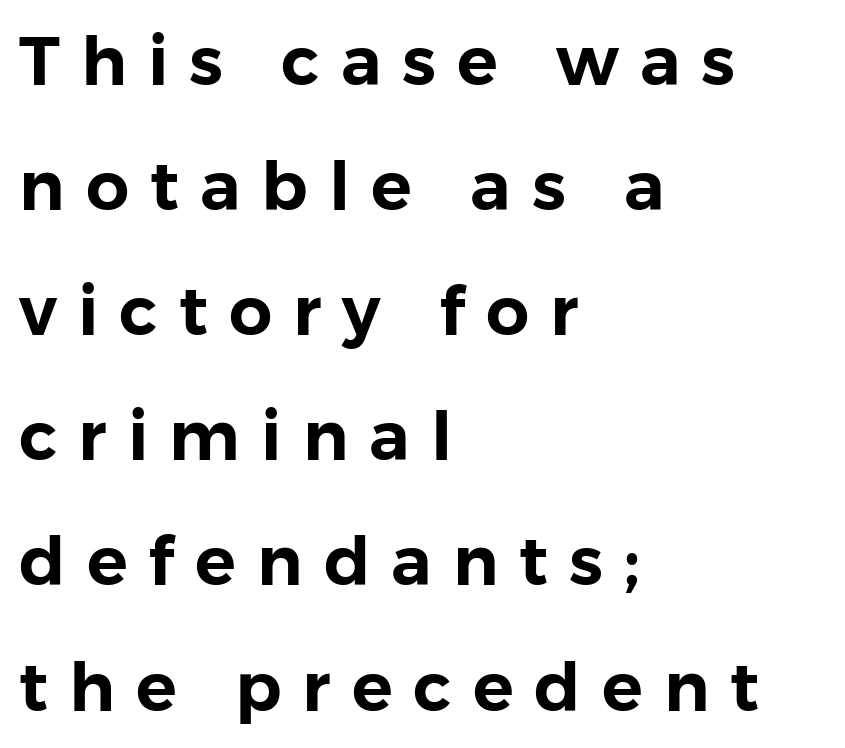
Q: Is the text italic (slanted)? A: No, it is upright.
Q: Is the typeface a serif or a sans-serif typeface? A: Sans-serif.
Q: Is the text underlined? A: No.
Q: How is the paragraph aligned? A: Left-aligned.
Q: Is the spacing between letters normal or unusually wide? A: Unusually wide.
Q: Width (condensed, normal, or wide)? A: Normal.
Q: x-height? A: Medium.
Q: Monospaced? A: No.
